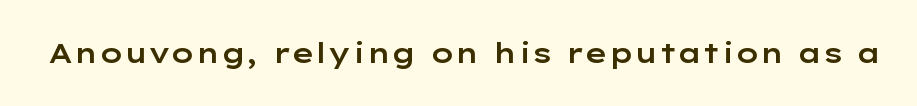
The image shows 27 px text type, upright; set normal letter spacing, not underlined.
